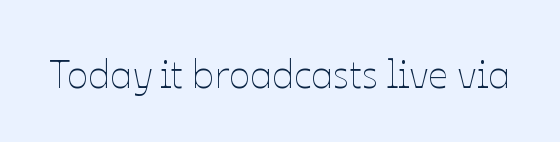
The image shows 40 px thin type, upright; set normal letter spacing, not underlined; low stroke contrast and a medium x-height.
